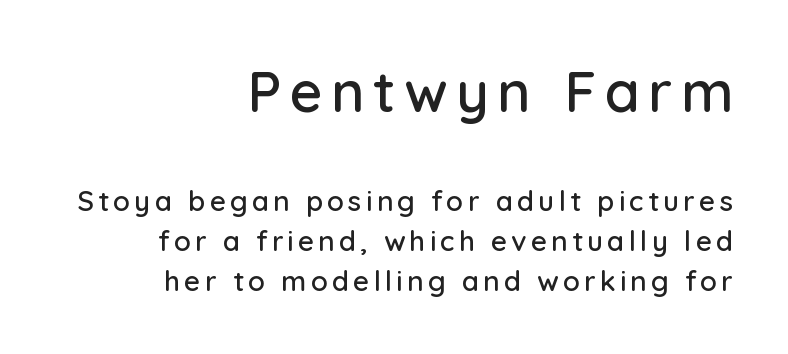
The image shows 57 px sans-serif type, upright; set right-aligned, normal line spacing (1.44x), not underlined; the first (top) block is 2.04x larger; low stroke contrast and a medium x-height.
